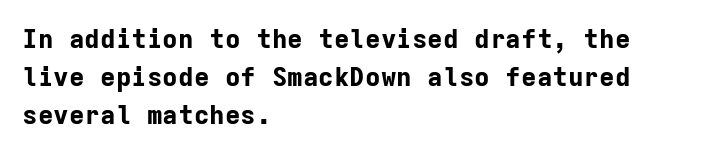
Q: Is the text bold? A: Yes.
Q: Is the text italic (slanted)? A: No, it is upright.
Q: Is the text underlined? A: No.
Q: How is the paragraph aligned? A: Left-aligned.
Q: Is the spacing between letters normal or unusually wide? A: Normal.
Q: Is the spacing between lines tight, normal or loose? A: Normal.
